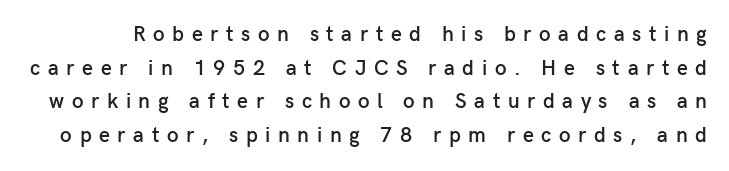
The image shows 21 px text type, upright; set normal line spacing (1.6x), unusually wide letter spacing (+0.36 em), not underlined.
